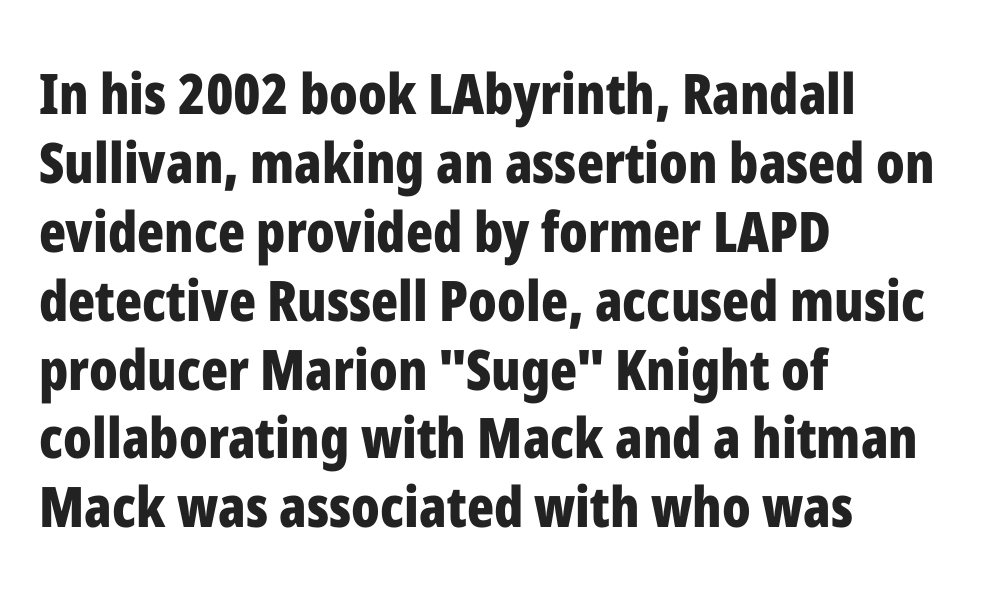
Q: Is the text bold? A: Yes.
Q: Is the text italic (slanted)? A: No, it is upright.
Q: Is the typeface a serif or a sans-serif typeface? A: Sans-serif.
Q: Is the text underlined? A: No.
Q: How is the paragraph aligned? A: Left-aligned.
Q: Is the spacing between letters normal or unusually wide? A: Normal.
Q: Width (condensed, normal, or wide)? A: Condensed.
Q: Stroke contrast? A: Low.
Q: x-height? A: Medium.
Q: Monospaced? A: No.
